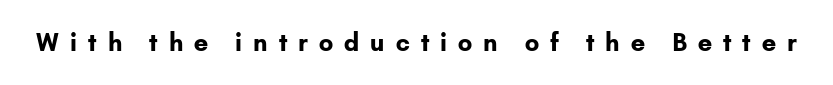
Clear beneath every line of the passage. The letters are spread apart with noticeably loose tracking. Is there any slant? The stems are plumb. On the weight axis this lands at bold, roughly 700.
